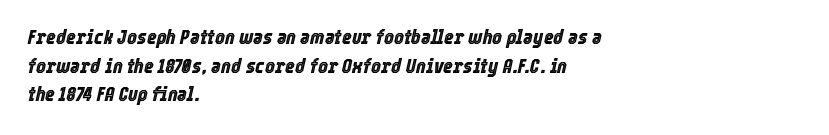
The image shows 21 px text type, italic (leaning right); set left-aligned, normal line spacing (1.36x), normal letter spacing, not underlined.
